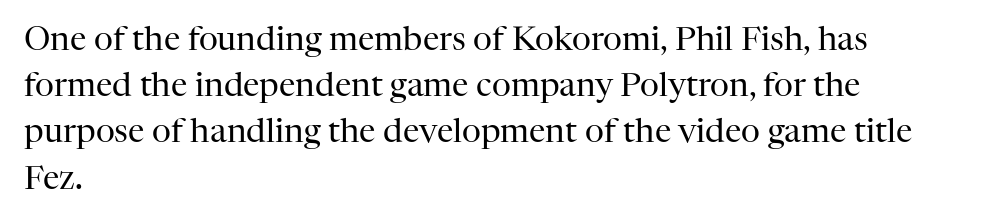
{"serif": "yes", "italic": "no", "bold": "no", "weight": "regular", "width": "normal", "stroke_contrast": "high", "x_height": "medium", "monospaced": "no", "underline": "no", "align": "left", "line_spacing": "normal", "line_spacing_ratio": 1.4, "letter_spacing": "normal", "letter_spacing_em": 0.0, "glyph_px": 33}
